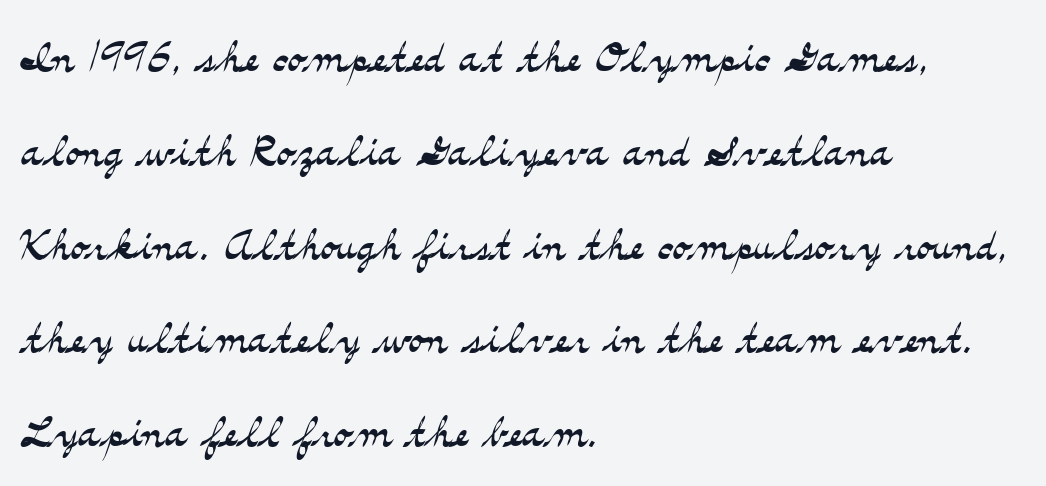
The image shows 59 px light, wide serif type; set left-aligned, normal line spacing (1.59x), normal letter spacing, not underlined; medium stroke contrast and a small x-height.
